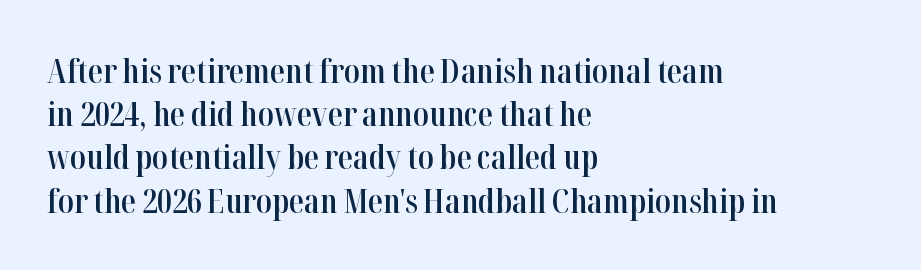
Does extra space separate the letters? No, they use regular spacing. The paragraph shown leans on its left margin. Note the varied advance widths — an 'i' is clearly narrower than an 'm'. What kind of face is this? One with serifs.
